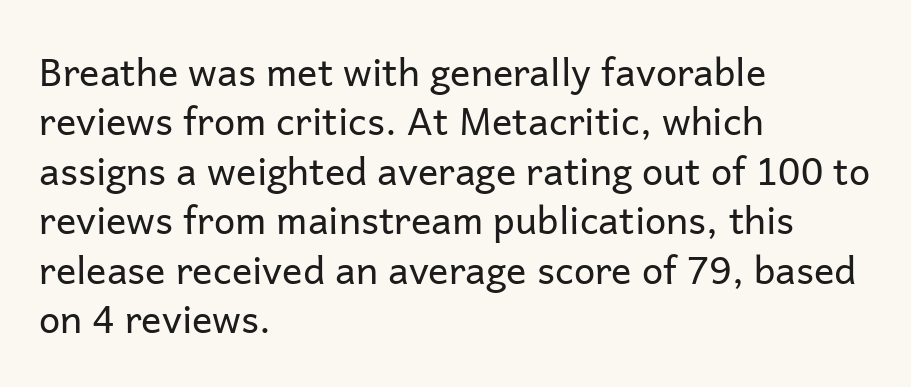
A typesetter would call this zero additional tracking. Does the lettering tilt? It doesn't — this is upright. Vertical spacing — default. Look at the bottom of the vertical strokes: they stop flat, with no serifs.
